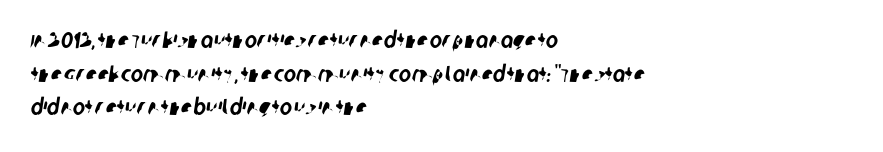
Look at the tracking — it's just the regular setting, nothing added. Any mark beneath the type? The region is blank. Does the copy run flush right? No — it runs flush left. One glance says typical: line gaps are just what's usual.
